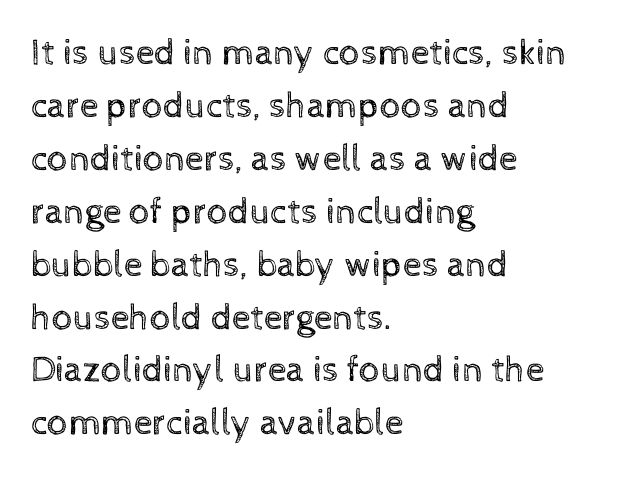
{"italic": "no", "bold": "no", "weight": "regular", "width": "normal", "x_height": "medium", "monospaced": "no", "underline": "no", "align": "left", "line_spacing": "normal", "line_spacing_ratio": 1.43, "letter_spacing": "normal", "letter_spacing_em": 0.0, "glyph_px": 37}
